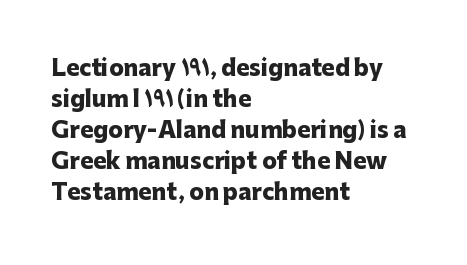
The image shows 22 px bold type, upright; set left-aligned, normal line spacing (1.41x), normal letter spacing, not underlined.
